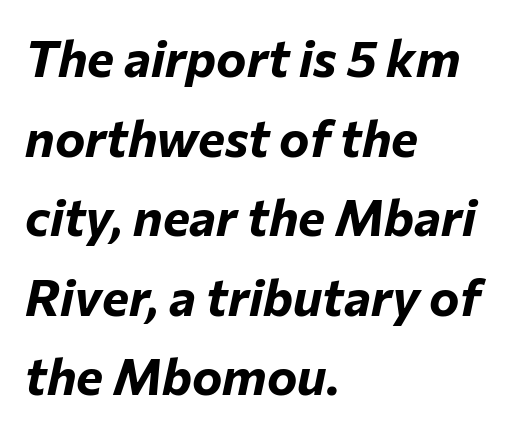
The image shows 51 px bold type, italic (leaning right); set left-aligned, normal line spacing (1.56x), normal letter spacing, not underlined; low stroke contrast and a medium x-height.
